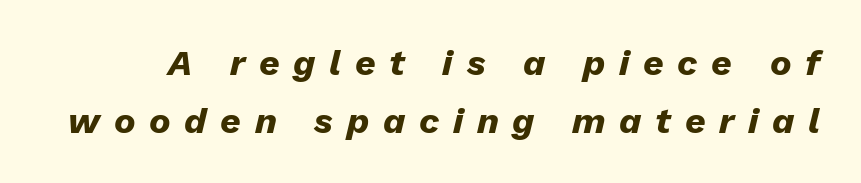
When letters slant like this, we call the style italic. A typesetter would call this leading conventional body-copy spacing. Typographic density is high because the face is bold. The face used here is rendered with a markedly widened letterfit. Note the varied advance widths — an 'i' is clearly narrower than an 'm'.
